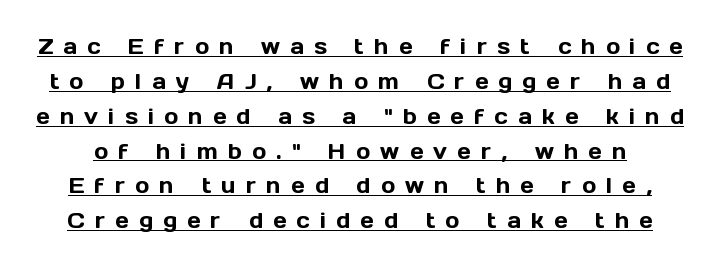
Q: Is the text italic (slanted)? A: No, it is upright.
Q: Is the text underlined? A: Yes.
Q: Is the spacing between letters normal or unusually wide? A: Unusually wide.
Q: Is the spacing between lines tight, normal or loose? A: Normal.
